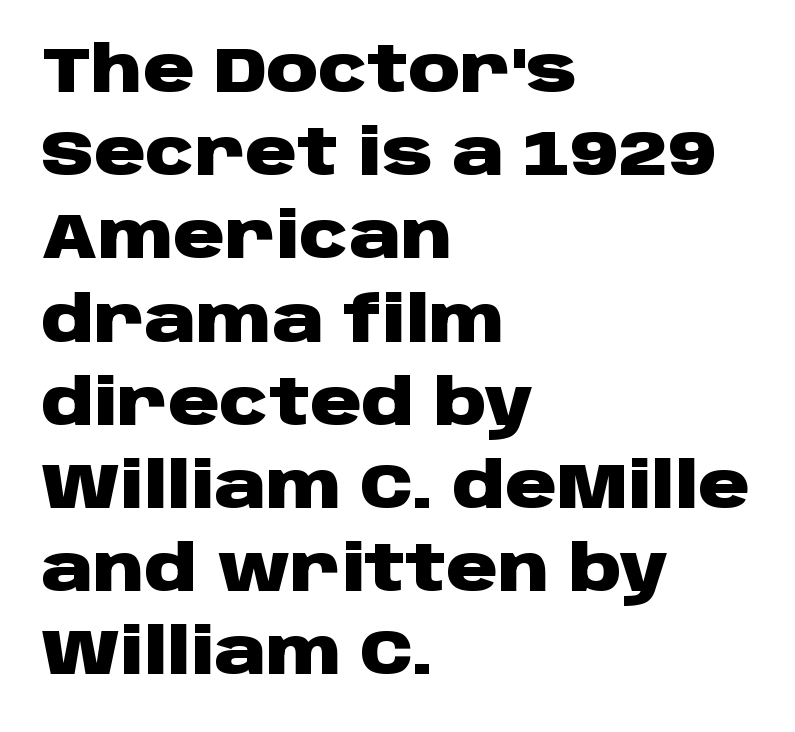
Q: Is the text bold? A: Yes.
Q: Is the text italic (slanted)? A: No, it is upright.
Q: Is the typeface a serif or a sans-serif typeface? A: Sans-serif.
Q: Is the text underlined? A: No.
Q: How is the paragraph aligned? A: Left-aligned.
Q: Is the spacing between letters normal or unusually wide? A: Normal.
Q: Is the spacing between lines tight, normal or loose? A: Normal.
Q: Width (condensed, normal, or wide)? A: Wide.
Q: Stroke contrast? A: Low.
Q: x-height? A: Large.
Q: Monospaced? A: No.
